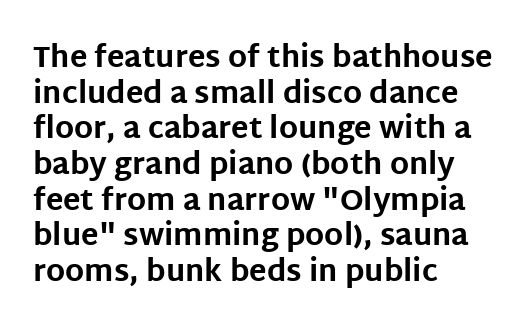
{"serif": "no", "italic": "no", "bold": "yes", "weight": "bold", "width": "normal", "stroke_contrast": "low", "x_height": "large", "monospaced": "no", "underline": "no", "align": "left", "line_spacing_ratio": 1.23, "letter_spacing": "normal", "letter_spacing_em": 0.0, "glyph_px": 29}
